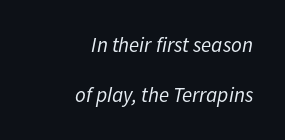
These lines keep a tight, regular rhythm from letter to letter. A quiet, ordinary-to-light weight characterises the typeface. Every row of glyphs terminates at an identical x-position on the right. Rows of type keep a wide berth in the vertical direction. The space beneath each line is pristine and unruled. Quick note: italic.
